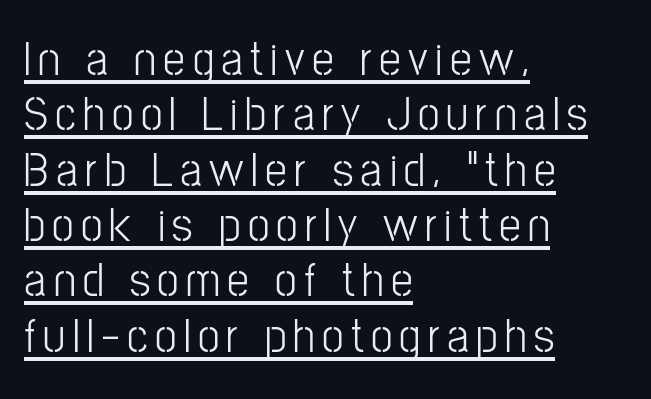
The font is comparable to plain body text, perhaps lighter. Looks like regular typesetting: each glyph gets only the width it needs. A sans-serif font was chosen for this passage. Honestly, the underline is the first thing you notice here. The paragraph shown leans on its left margin. The block of text is dense from top to bottom, with scant space between rows.
